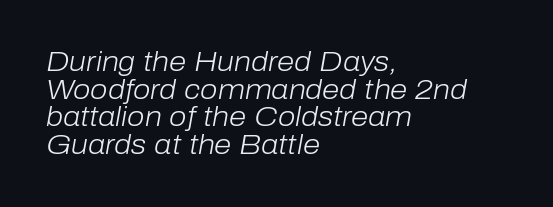
A typesetter would call this proportional, since set widths differ per character. Teacher's note: observe the even left margin — that is flush-left alignment. The face used here is rendered with its standard letterfit. Vertical stems look standard width or narrower in stroke.
